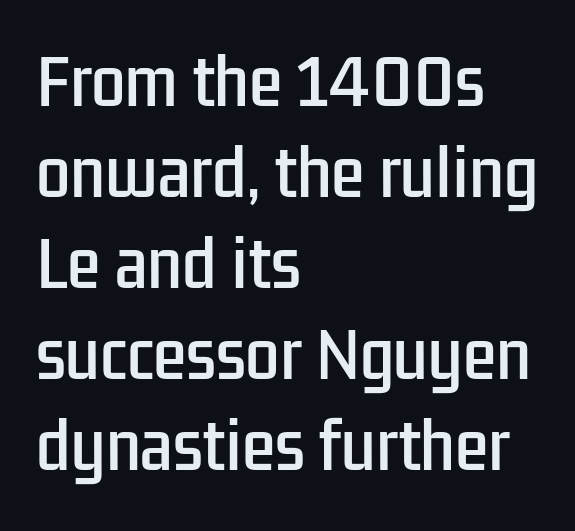
{"serif": "no", "italic": "no", "width": "condensed", "stroke_contrast": "low", "x_height": "medium", "monospaced": "no", "underline": "no", "align": "left", "line_spacing": "normal", "line_spacing_ratio": 1.49, "letter_spacing": "normal", "letter_spacing_em": 0.0, "glyph_px": 61}
